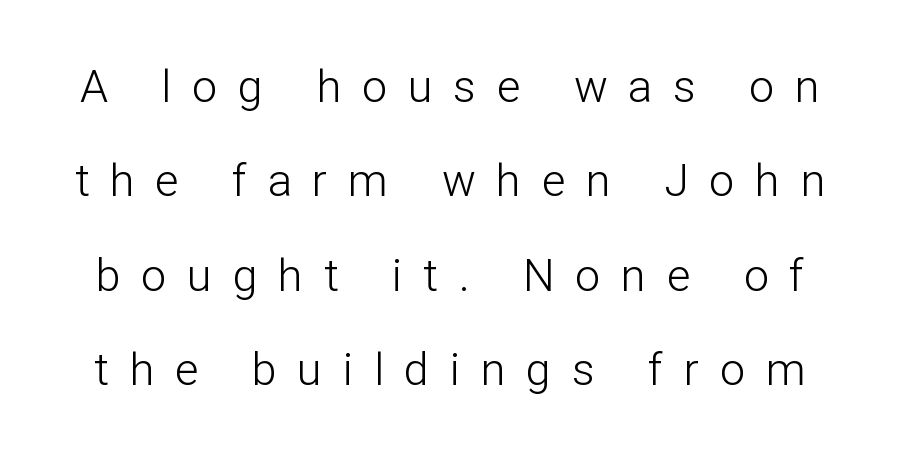
The image shows 45 px light sans-serif type, upright; set loose line spacing (2.1x), unusually wide letter spacing (+0.46 em), not underlined; low stroke contrast and a medium x-height.
